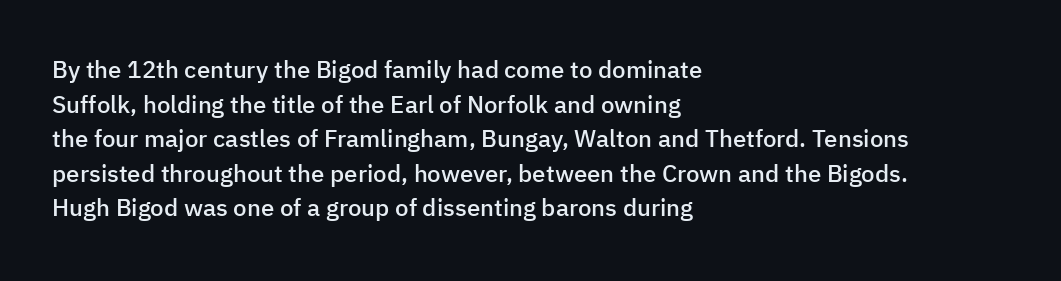
The image shows 24 px text type, upright; set left-aligned, normal line spacing (1.44x), normal letter spacing, not underlined.
